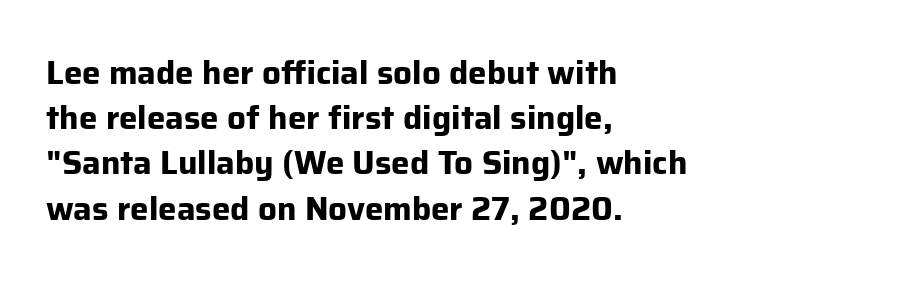
The image shows 33 px bold sans-serif type, upright; set left-aligned, normal line spacing (1.37x), normal letter spacing, not underlined; low stroke contrast and a medium x-height.
